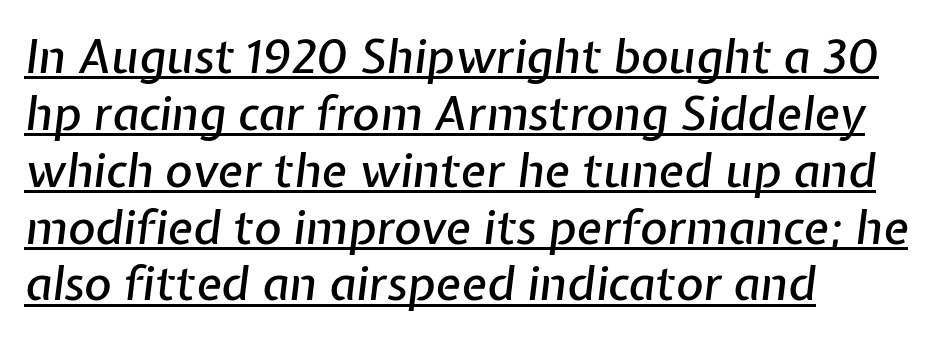
Q: Is the text italic (slanted)? A: Yes, it leans right by about 7 degrees.
Q: Is the text underlined? A: Yes.
Q: How is the paragraph aligned? A: Left-aligned.
Q: Is the spacing between letters normal or unusually wide? A: Normal.
Q: Width (condensed, normal, or wide)? A: Normal.
Q: Stroke contrast? A: Low.
Q: x-height? A: Medium.
Q: Monospaced? A: No.
